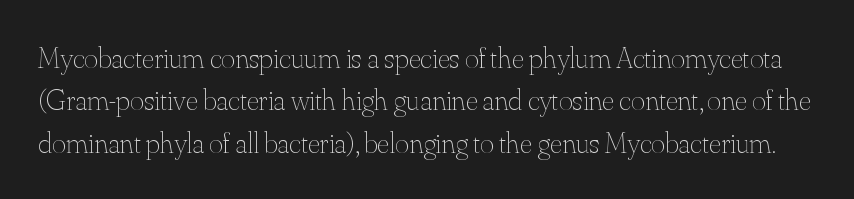
Q: Is the text bold? A: No.
Q: Is the text italic (slanted)? A: No, it is upright.
Q: Is the text underlined? A: No.
Q: Is the spacing between letters normal or unusually wide? A: Normal.
Q: Is the spacing between lines tight, normal or loose? A: Normal.
Q: Width (condensed, normal, or wide)? A: Normal.
Q: Stroke contrast? A: Medium.
Q: x-height? A: Small.
Q: Monospaced? A: No.
